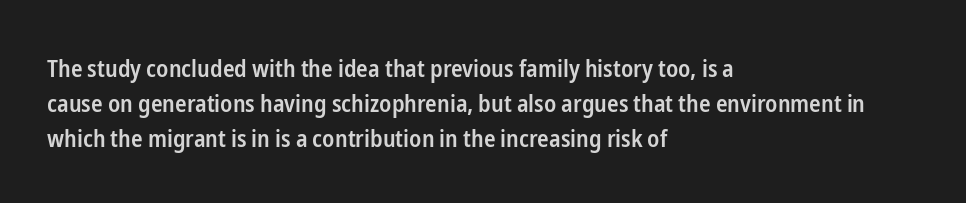
The image shows 24 px text type, upright; set left-aligned, normal line spacing (1.45x), normal letter spacing, not underlined.
